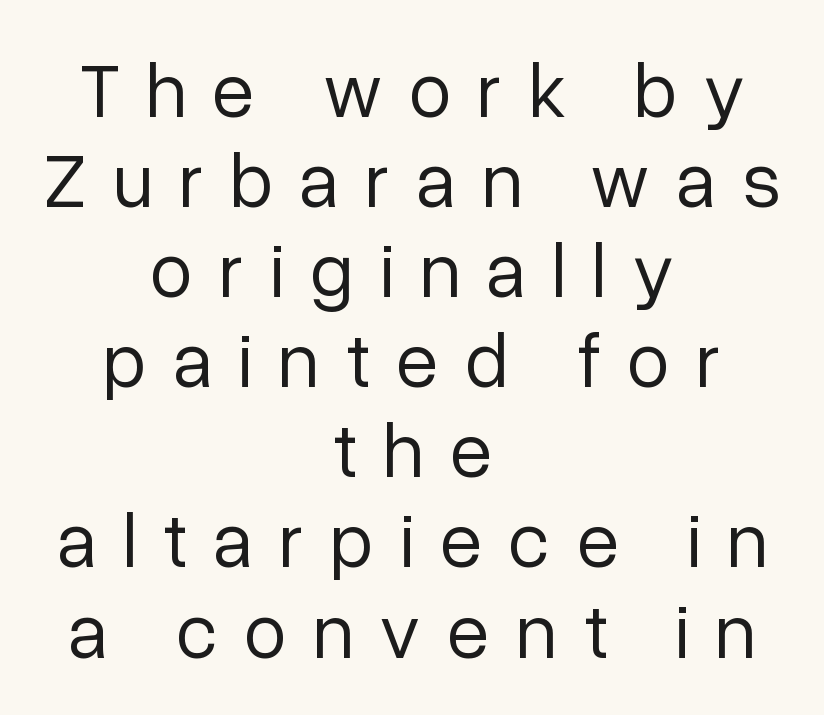
Spacing between characters has been opened up far beyond the box default. Quick note: not italic, upright. The face used here is a sans, in the tradition of grotesques and geometrics. Any mark beneath the type? The region is blank. No chunkiness to these letters — they're not bold.
